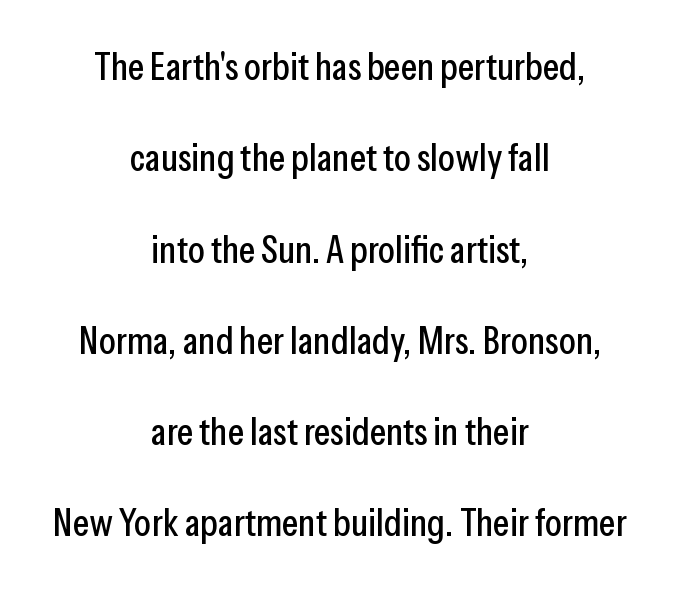
Q: Is the text italic (slanted)? A: No, it is upright.
Q: Is the typeface a serif or a sans-serif typeface? A: Sans-serif.
Q: Is the text underlined? A: No.
Q: How is the paragraph aligned? A: Centered.
Q: Is the spacing between letters normal or unusually wide? A: Normal.
Q: Is the spacing between lines tight, normal or loose? A: Loose.
Q: Width (condensed, normal, or wide)? A: Condensed.
Q: Stroke contrast? A: Low.
Q: x-height? A: Medium.
Q: Monospaced? A: No.
